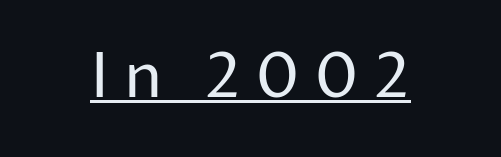
Short and long lines alike share a common midpoint. Heaviness? Minimal to ordinary, like unemphasized prose. The rendering shows plain stroke endings on the letterforms — a sans-serif design. Short note: letters widely spaced.
